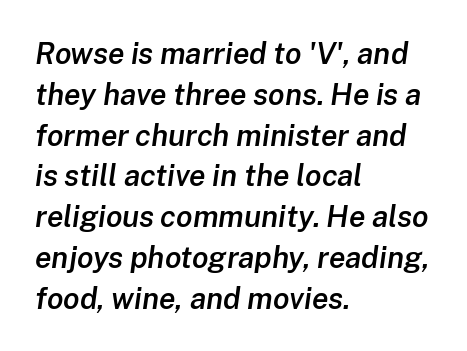
The image shows 30 px semibold type, italic (leaning right); set left-aligned, normal line spacing (1.36x), normal letter spacing, not underlined; low stroke contrast and a medium x-height.
